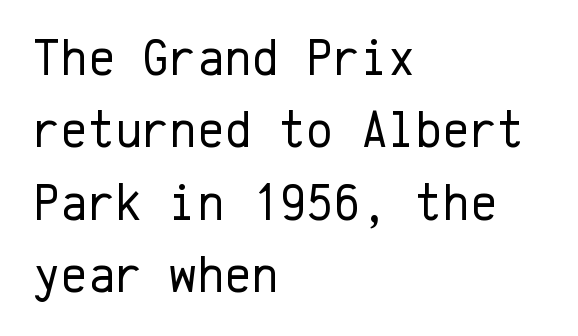
Q: Is the text bold? A: No.
Q: Is the text italic (slanted)? A: No, it is upright.
Q: Is the typeface a serif or a sans-serif typeface? A: Sans-serif.
Q: Is the text underlined? A: No.
Q: How is the paragraph aligned? A: Left-aligned.
Q: Is the spacing between letters normal or unusually wide? A: Normal.
Q: Is the spacing between lines tight, normal or loose? A: Normal.
Q: Width (condensed, normal, or wide)? A: Normal.
Q: Stroke contrast? A: Low.
Q: x-height? A: Medium.
Q: Monospaced? A: Yes.
